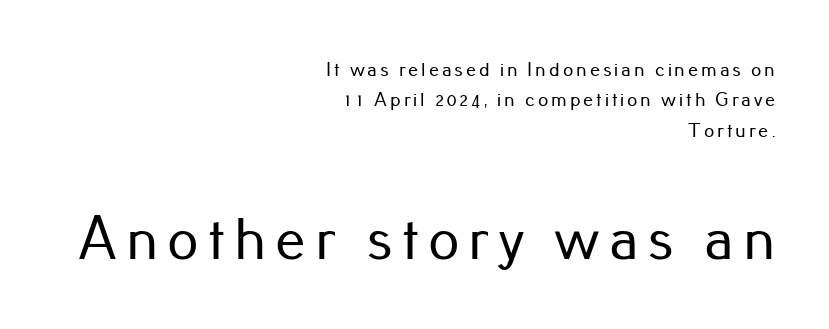
Q: Is the text italic (slanted)? A: No, it is upright.
Q: Is the typeface a serif or a sans-serif typeface? A: Sans-serif.
Q: Is the text underlined? A: No.
Q: How is the paragraph aligned? A: Right-aligned.
Q: Is the spacing between lines tight, normal or loose? A: Normal.
Q: Which block of text is set in a larger size, the first (top) or the second (bottom)? A: The second (bottom) one.
Q: Width (condensed, normal, or wide)? A: Normal.
Q: Stroke contrast? A: Low.
Q: x-height? A: Small.
Q: Monospaced? A: No.
